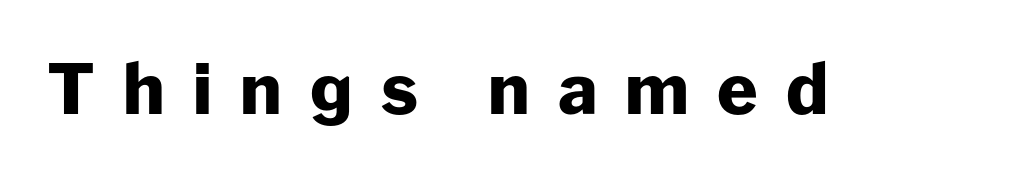
Q: Is the text bold? A: Yes.
Q: Is the text italic (slanted)? A: No, it is upright.
Q: Is the typeface a serif or a sans-serif typeface? A: Sans-serif.
Q: Is the text underlined? A: No.
Q: Is the spacing between letters normal or unusually wide? A: Unusually wide.
Q: Width (condensed, normal, or wide)? A: Normal.
Q: Stroke contrast? A: Low.
Q: x-height? A: Medium.
Q: Monospaced? A: No.
